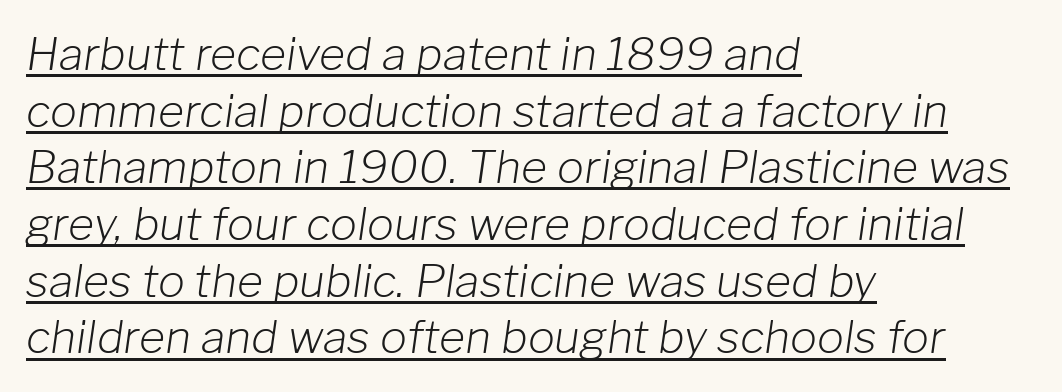
Q: Is the text bold? A: No.
Q: Is the text italic (slanted)? A: Yes, it leans right by about 8 degrees.
Q: Is the text underlined? A: Yes.
Q: How is the paragraph aligned? A: Left-aligned.
Q: Is the spacing between letters normal or unusually wide? A: Normal.
Q: Is the spacing between lines tight, normal or loose? A: Normal.
Q: Width (condensed, normal, or wide)? A: Normal.
Q: Stroke contrast? A: Low.
Q: x-height? A: Medium.
Q: Monospaced? A: No.
